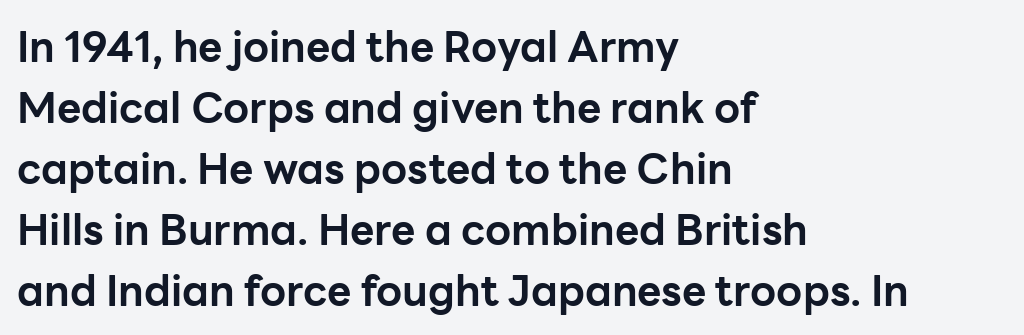
{"serif": "no", "italic": "no", "bold": "yes", "weight": "bold", "width": "normal", "stroke_contrast": "low", "x_height": "medium", "monospaced": "no", "underline": "no", "align": "left", "line_spacing": "normal", "line_spacing_ratio": 1.45, "letter_spacing": "normal", "letter_spacing_em": 0.0, "glyph_px": 42}
